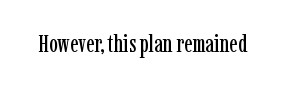
Q: Is the text italic (slanted)? A: No, it is upright.
Q: Is the text underlined? A: No.
Q: Is the spacing between letters normal or unusually wide? A: Normal.
